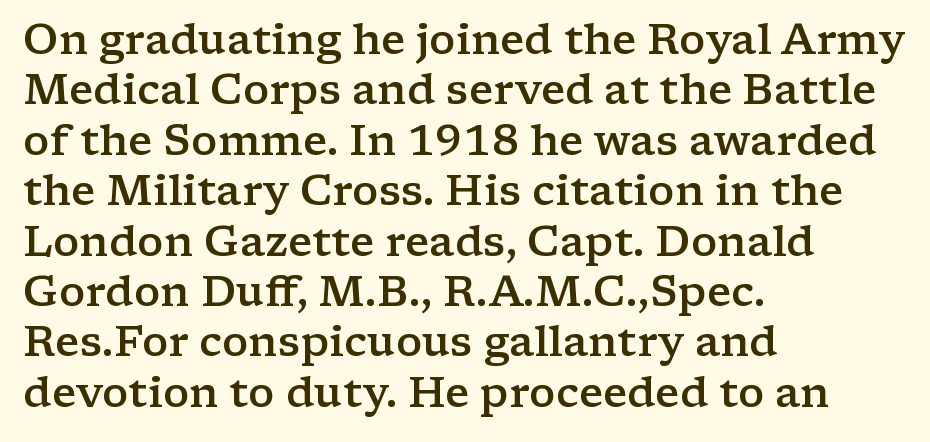
A roman cut, with each character standing at attention. The letters advance in unequal steps, a hallmark of proportional type. Descenders are the only things crossing below the line. The text block is weighted toward the left margin, trailing off unevenly rightward. Check where the strokes stop: tiny serifs finish them off.
